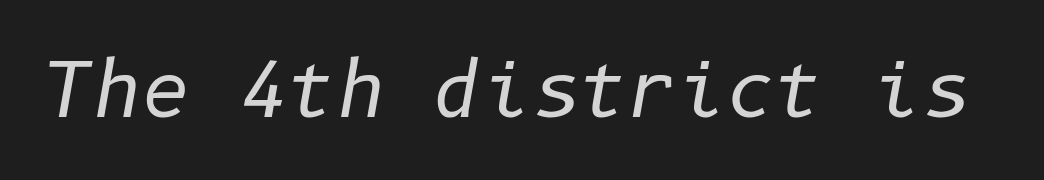
Q: Is the text bold? A: No.
Q: Is the text italic (slanted)? A: Yes, it leans right by about 10 degrees.
Q: Is the text underlined? A: No.
Q: Is the spacing between letters normal or unusually wide? A: Normal.
Q: Width (condensed, normal, or wide)? A: Normal.
Q: Stroke contrast? A: Low.
Q: x-height? A: Medium.
